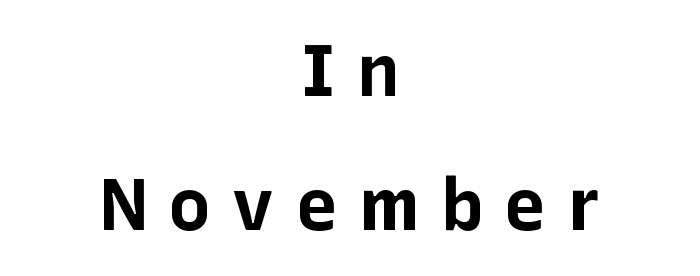
{"serif": "no", "italic": "no", "bold": "yes", "weight": "bold", "width": "normal", "stroke_contrast": "low", "x_height": "medium", "monospaced": "no", "underline": "no", "align": "center", "line_spacing_ratio": 1.84, "letter_spacing": "wide", "letter_spacing_em": 0.27, "glyph_px": 73}
